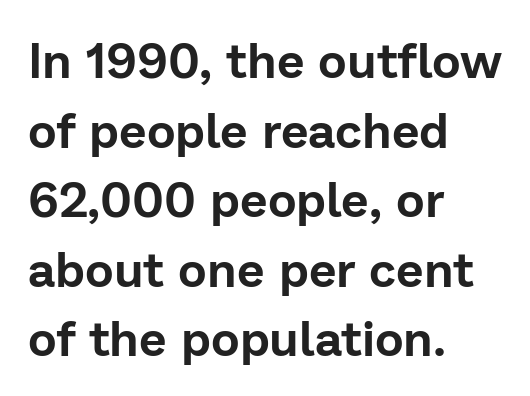
Tracking value appears to be zero — textbook default spacing. In terms of posture, this sample is upright. Think of a printed novel: that variable character pitch is what you see here. Examine the stroke ends and you'll find no serifs. Does the leading feel generous? No, just average. Clear beneath every line of the passage.
